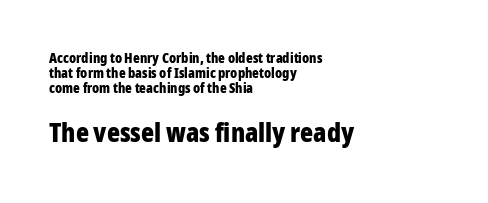
Q: Is the text bold? A: Yes.
Q: Is the text italic (slanted)? A: No, it is upright.
Q: Is the text underlined? A: No.
Q: How is the paragraph aligned? A: Left-aligned.
Q: Is the spacing between letters normal or unusually wide? A: Normal.
Q: Is the spacing between lines tight, normal or loose? A: Tight.
Q: Which block of text is set in a larger size, the first (top) or the second (bottom)? A: The second (bottom) one.
